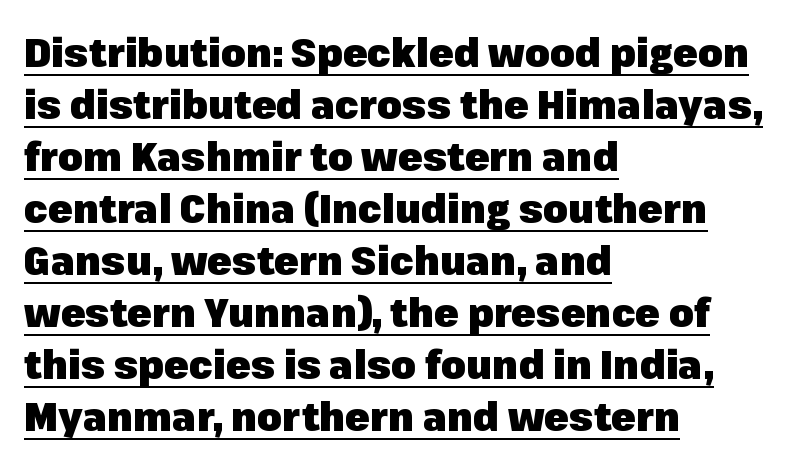
{"serif": "no", "italic": "no", "bold": "yes", "weight": "heavy", "width": "normal", "stroke_contrast": "low", "x_height": "medium", "monospaced": "no", "underline": "yes", "align": "left", "line_spacing": "normal", "line_spacing_ratio": 1.3, "letter_spacing": "normal", "letter_spacing_em": 0.0, "glyph_px": 40}
